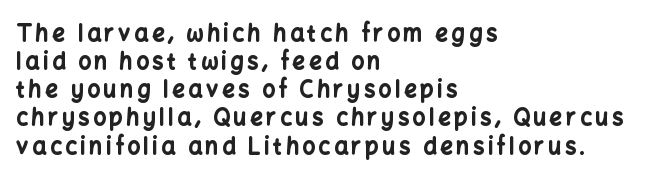
Q: Is the text bold? A: Yes.
Q: Is the text italic (slanted)? A: No, it is upright.
Q: Is the text underlined? A: No.
Q: How is the paragraph aligned? A: Left-aligned.
Q: Is the spacing between lines tight, normal or loose? A: Normal.
